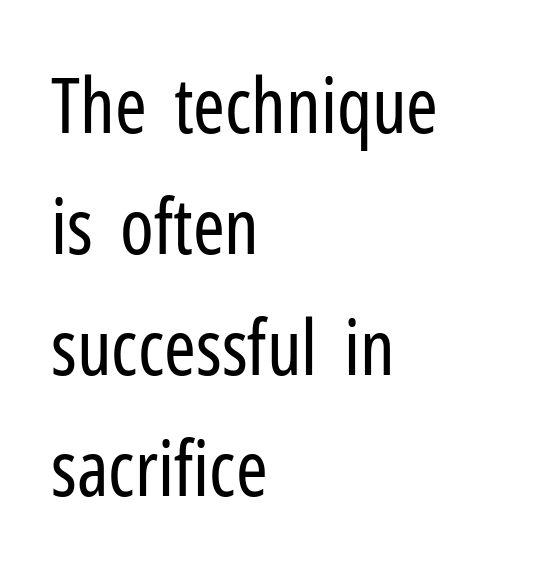
The image shows 76 px regular-weight, condensed sans-serif type, upright; set left-aligned, normal line spacing (1.59x), normal letter spacing, not underlined; low stroke contrast and a medium x-height.
